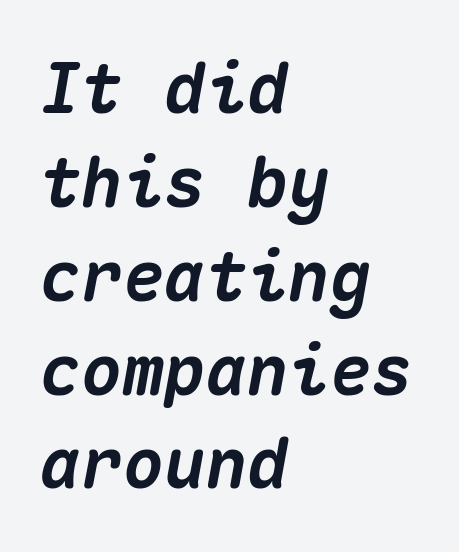
Q: Is the text bold? A: Yes.
Q: Is the text italic (slanted)? A: Yes, it leans right by about 10 degrees.
Q: Is the text underlined? A: No.
Q: How is the paragraph aligned? A: Left-aligned.
Q: Is the spacing between letters normal or unusually wide? A: Normal.
Q: Is the spacing between lines tight, normal or loose? A: Normal.
Q: Width (condensed, normal, or wide)? A: Normal.
Q: Stroke contrast? A: Medium.
Q: x-height? A: Medium.
Q: Monospaced? A: Yes.
